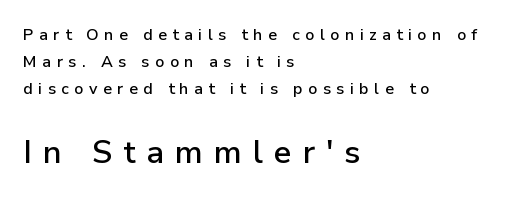
{"serif": "no", "italic": "no", "width": "normal", "stroke_contrast": "low", "x_height": "medium", "monospaced": "no", "underline": "no", "align": "left", "line_spacing": "normal", "line_spacing_ratio": 1.7, "letter_spacing": "wide", "letter_spacing_em": 0.34, "larger_block": "second", "size_ratio": 2.0, "glyph_px": 32}
